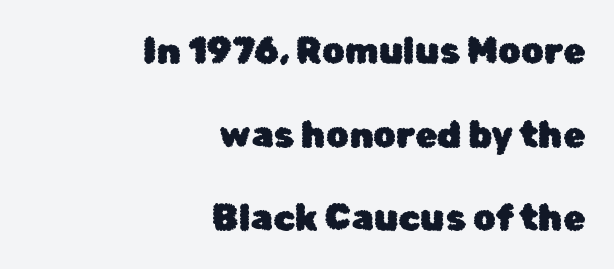
Q: Is the text italic (slanted)? A: No, it is upright.
Q: Is the typeface a serif or a sans-serif typeface? A: Sans-serif.
Q: Is the text underlined? A: No.
Q: How is the paragraph aligned? A: Right-aligned.
Q: Is the spacing between letters normal or unusually wide? A: Normal.
Q: Is the spacing between lines tight, normal or loose? A: Loose.
Q: Width (condensed, normal, or wide)? A: Normal.
Q: Stroke contrast? A: Low.
Q: x-height? A: Medium.
Q: Monospaced? A: No.
